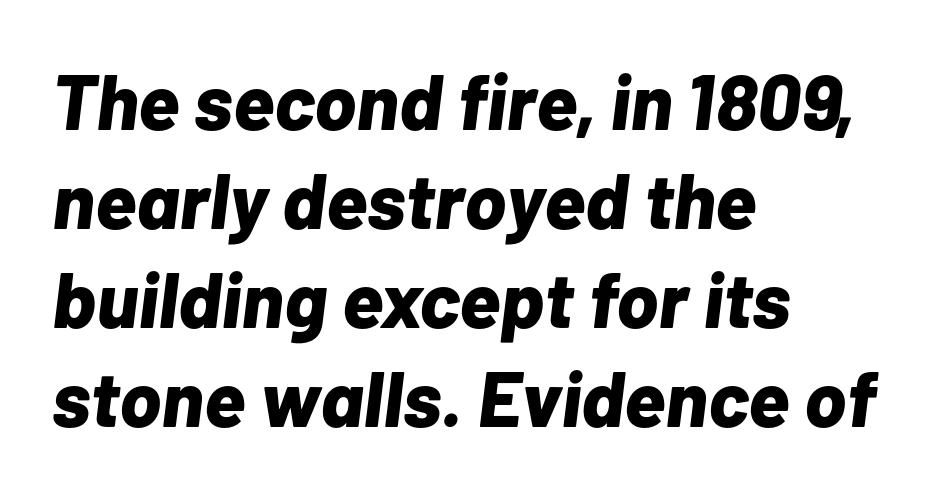
Q: Is the text bold? A: Yes.
Q: Is the text italic (slanted)? A: Yes, it leans right by about 7 degrees.
Q: Is the text underlined? A: No.
Q: How is the paragraph aligned? A: Left-aligned.
Q: Is the spacing between letters normal or unusually wide? A: Normal.
Q: Is the spacing between lines tight, normal or loose? A: Normal.
Q: Width (condensed, normal, or wide)? A: Normal.
Q: Stroke contrast? A: Low.
Q: x-height? A: Medium.
Q: Monospaced? A: No.
